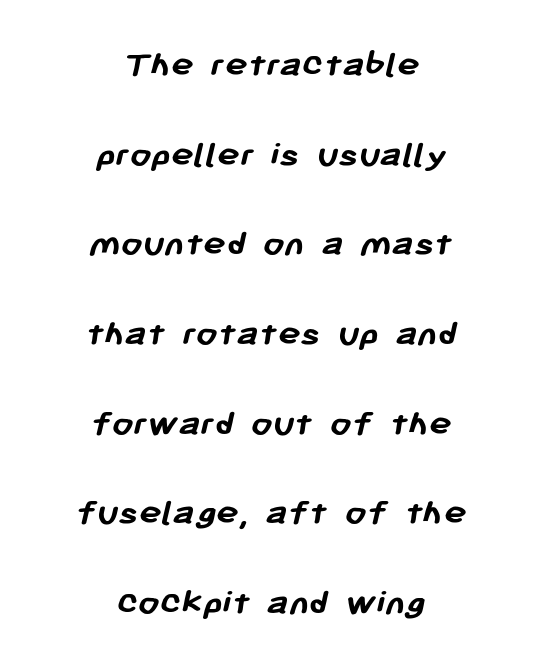
Q: Is the text bold? A: Yes.
Q: Is the typeface a serif or a sans-serif typeface? A: Sans-serif.
Q: Is the text underlined? A: No.
Q: How is the paragraph aligned? A: Centered.
Q: Is the spacing between letters normal or unusually wide? A: Normal.
Q: Is the spacing between lines tight, normal or loose? A: Loose.
Q: Width (condensed, normal, or wide)? A: Normal.
Q: Stroke contrast? A: Low.
Q: x-height? A: Medium.
Q: Monospaced? A: No.
